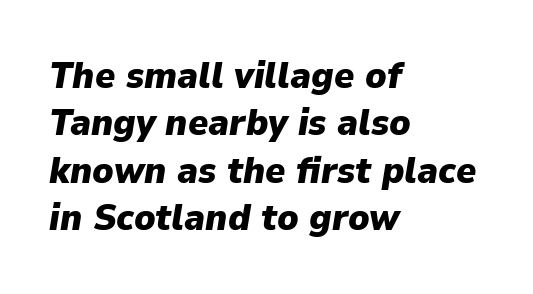
The image shows 38 px heavy type, italic (leaning right); set left-aligned, normal line spacing (1.25x), normal letter spacing, not underlined; low stroke contrast and a medium x-height.
